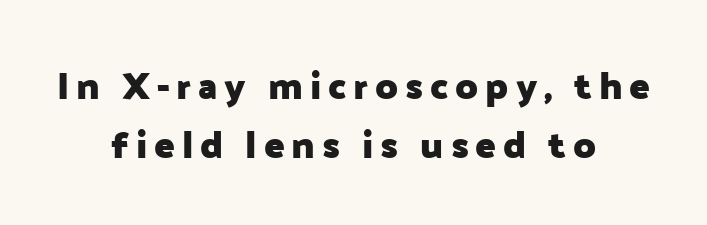
Q: Is the text bold? A: Yes.
Q: Is the text italic (slanted)? A: No, it is upright.
Q: Is the typeface a serif or a sans-serif typeface? A: Sans-serif.
Q: Is the text underlined? A: No.
Q: How is the paragraph aligned? A: Centered.
Q: Is the spacing between lines tight, normal or loose? A: Normal.
Q: Width (condensed, normal, or wide)? A: Normal.
Q: Stroke contrast? A: Low.
Q: x-height? A: Medium.
Q: Monospaced? A: No.
